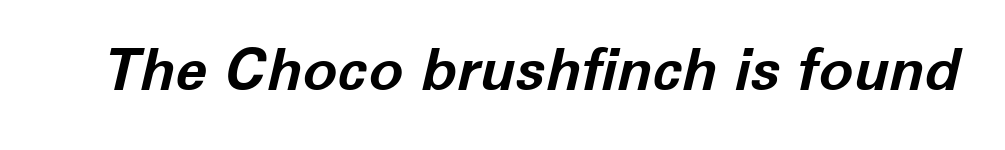
The image shows 58 px bold type, italic (leaning right); set normal letter spacing, not underlined; low stroke contrast and a medium x-height.
